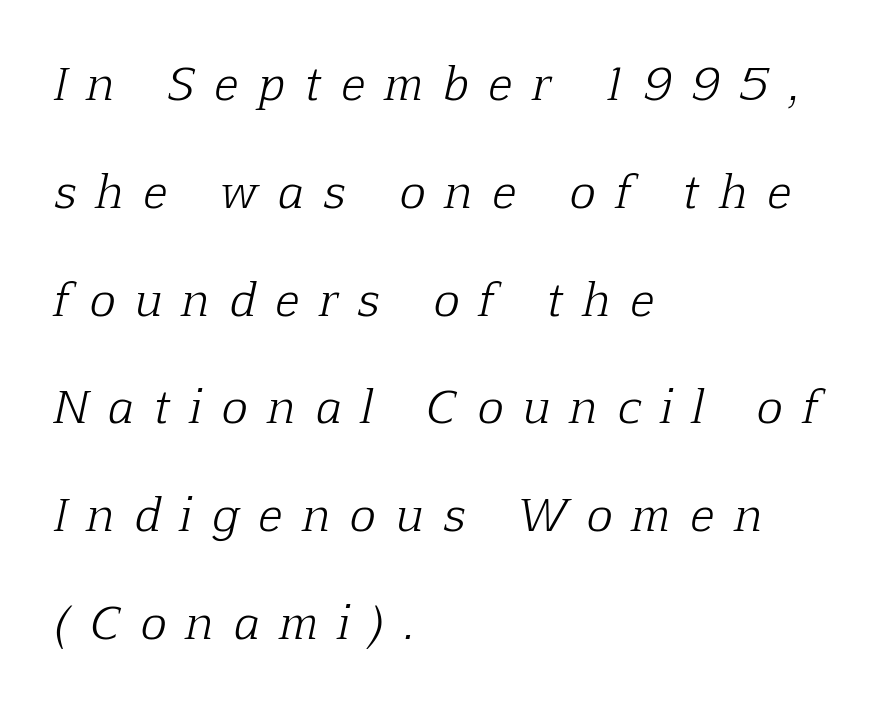
{"serif": "yes", "italic": "yes", "lean": "right", "slant_degrees": 12, "bold": "no", "weight": "light", "width": "normal", "stroke_contrast": "low", "x_height": "medium", "monospaced": "no", "underline": "no", "align": "left", "line_spacing": "loose", "line_spacing_ratio": 2.45, "letter_spacing": "wide", "letter_spacing_em": 0.47, "glyph_px": 44}
